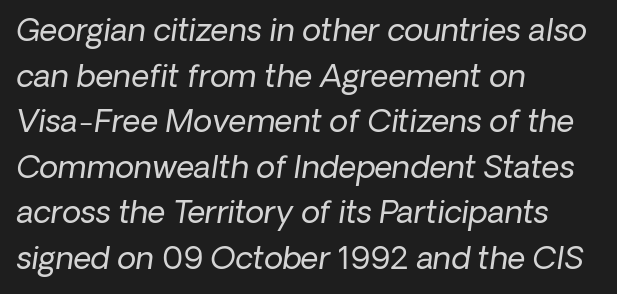
The image shows 31 px regular-weight type, italic (leaning right); set left-aligned, normal line spacing (1.47x), normal letter spacing, not underlined; low stroke contrast and a medium x-height.
